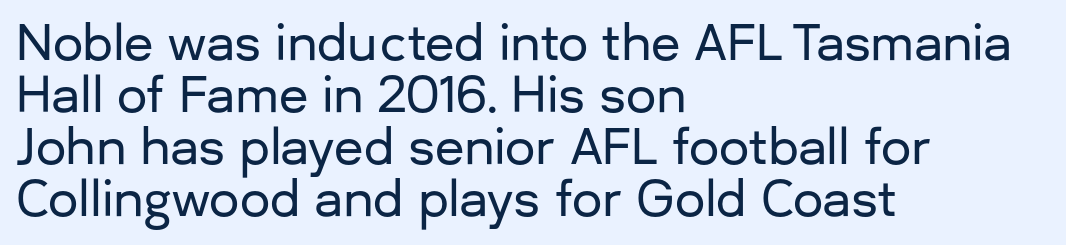
Q: Is the text italic (slanted)? A: No, it is upright.
Q: Is the typeface a serif or a sans-serif typeface? A: Sans-serif.
Q: Is the text underlined? A: No.
Q: How is the paragraph aligned? A: Left-aligned.
Q: Is the spacing between letters normal or unusually wide? A: Normal.
Q: Is the spacing between lines tight, normal or loose? A: Tight.
Q: Width (condensed, normal, or wide)? A: Normal.
Q: Stroke contrast? A: Low.
Q: x-height? A: Medium.
Q: Monospaced? A: No.
